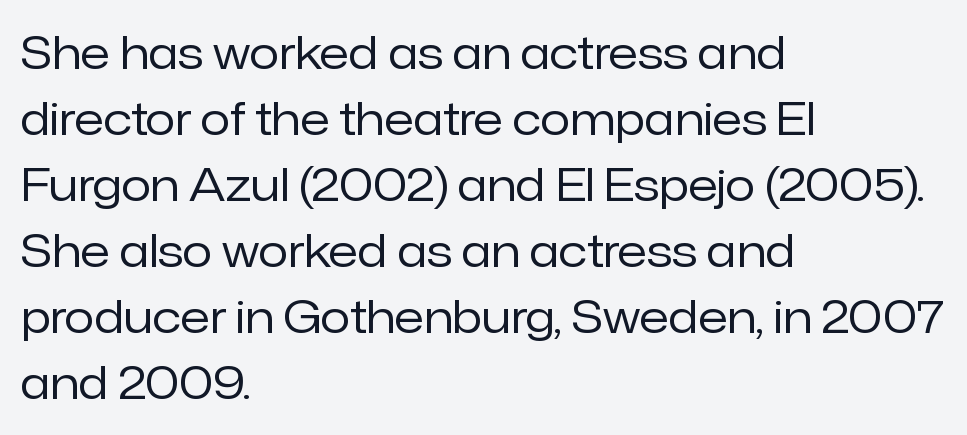
The image shows 44 px regular-weight sans-serif type, upright; set left-aligned, normal line spacing (1.5x), normal letter spacing, not underlined; low stroke contrast and a medium x-height.
